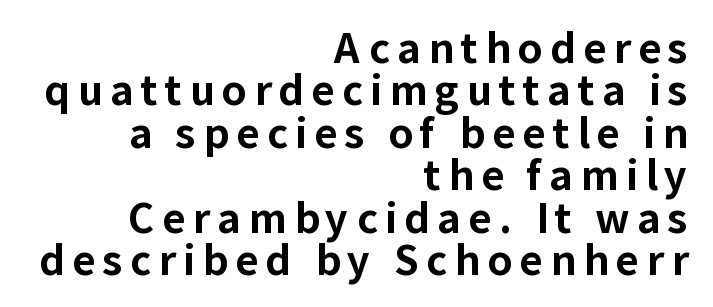
{"serif": "no", "italic": "no", "bold": "yes", "weight": "bold", "width": "normal", "stroke_contrast": "low", "x_height": "medium", "monospaced": "no", "underline": "no", "align": "right", "line_spacing": "tight", "line_spacing_ratio": 1.06, "glyph_px": 40}
